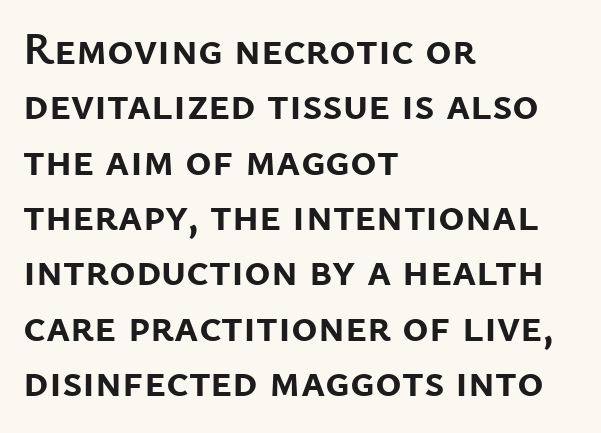
The image shows 45 px semibold sans-serif type, upright; set left-aligned, line spacing 1.23x, normal letter spacing, not underlined; low stroke contrast and a medium x-height.
